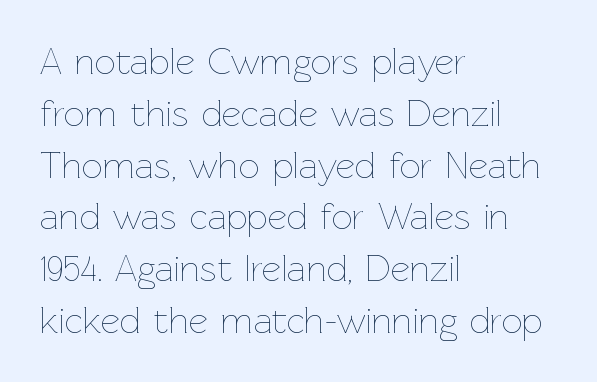
{"italic": "no", "bold": "no", "weight": "thin", "width": "normal", "stroke_contrast": "low", "x_height": "medium", "monospaced": "no", "underline": "no", "align": "left", "line_spacing": "normal", "line_spacing_ratio": 1.4, "letter_spacing": "normal", "letter_spacing_em": 0.0, "glyph_px": 37}
